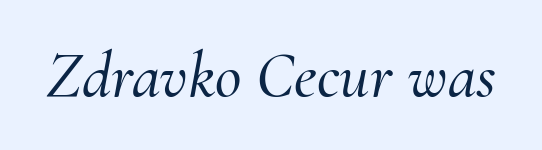
The image shows 65 px serif type, italic (leaning right); set normal letter spacing, not underlined; medium stroke contrast and a small x-height.
